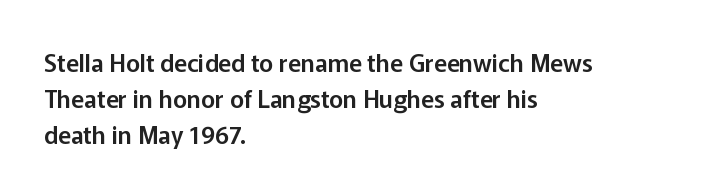
{"italic": "no", "underline": "no", "align": "left", "line_spacing": "normal", "line_spacing_ratio": 1.49, "letter_spacing": "normal", "letter_spacing_em": 0.0, "glyph_px": 24}
